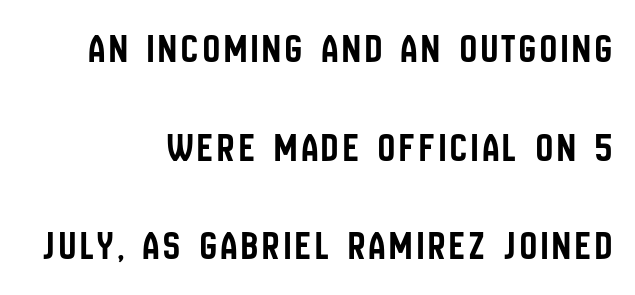
The image shows 42 px condensed sans-serif type, upright; set right-aligned, loose line spacing (2.35x), not underlined; low stroke contrast and a large x-height.
